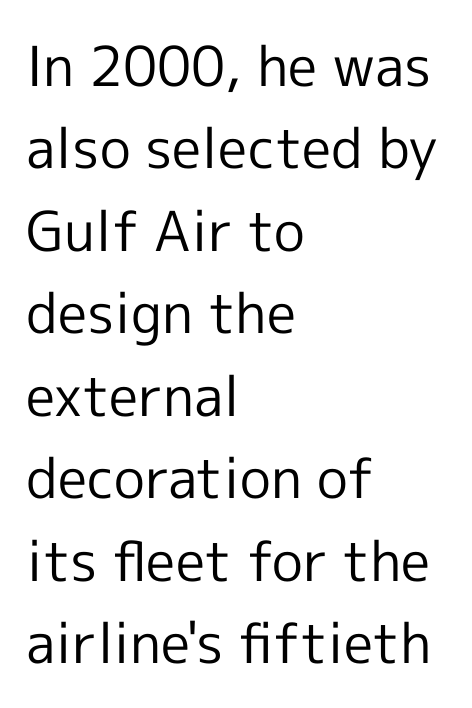
{"serif": "no", "italic": "no", "bold": "no", "weight": "regular", "width": "normal", "x_height": "medium", "monospaced": "no", "underline": "no", "align": "left", "line_spacing": "normal", "line_spacing_ratio": 1.5, "letter_spacing": "normal", "letter_spacing_em": 0.0, "glyph_px": 55}
